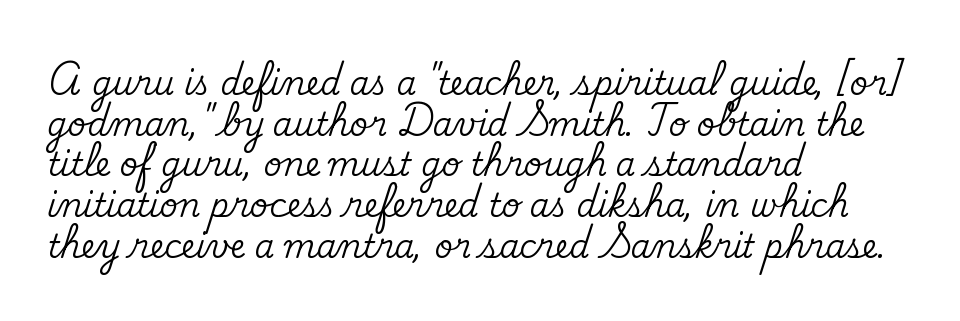
{"width": "normal", "stroke_contrast": "medium", "x_height": "small", "monospaced": "no", "underline": "no", "align": "left", "line_spacing": "normal", "line_spacing_ratio": 1.27, "letter_spacing": "normal", "letter_spacing_em": 0.0, "glyph_px": 32}
